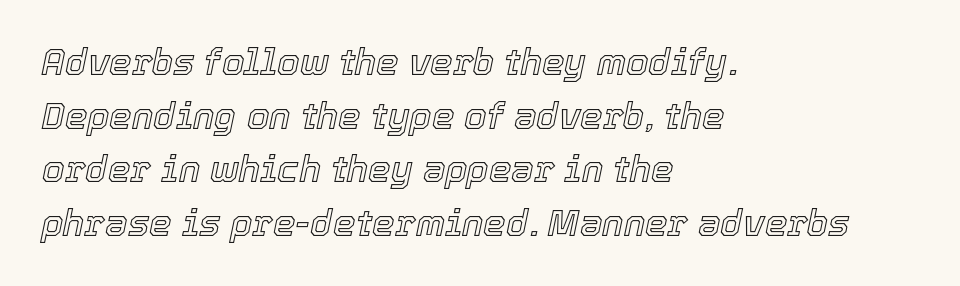
{"italic": "yes", "lean": "right", "slant_degrees": 12, "width": "normal", "x_height": "medium", "monospaced": "no", "underline": "no", "align": "left", "line_spacing": "normal", "line_spacing_ratio": 1.49, "letter_spacing": "normal", "letter_spacing_em": 0.0, "glyph_px": 36}
